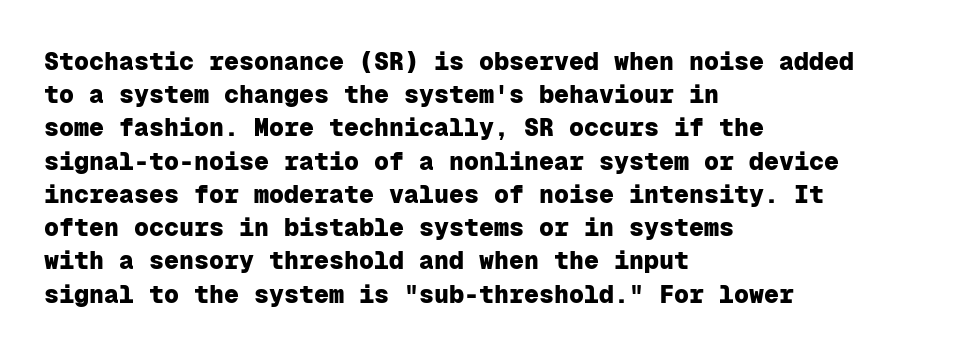
The image shows 25 px bold type, upright; set left-aligned, normal line spacing (1.33x), normal letter spacing, not underlined.
